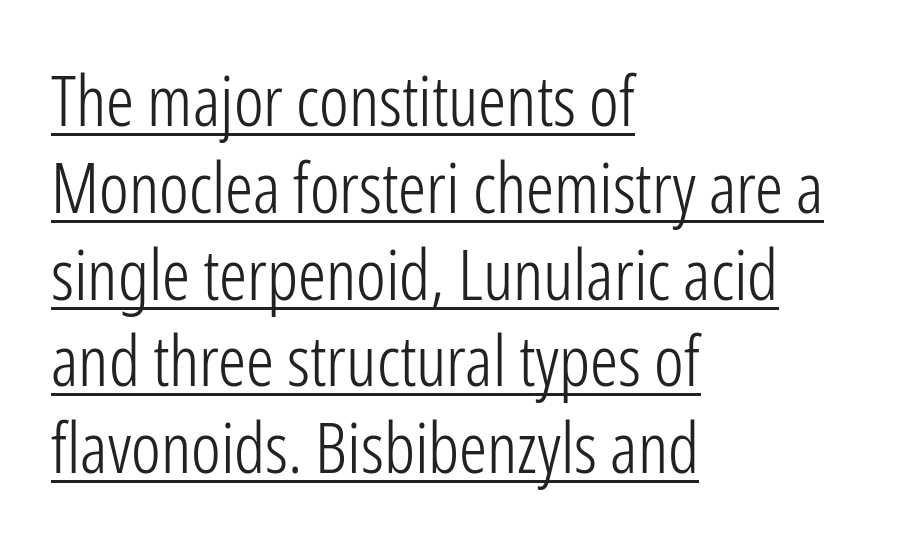
The image shows 70 px light, condensed sans-serif type, upright; set left-aligned, line spacing 1.24x, normal letter spacing, underlined; low stroke contrast and a medium x-height.
